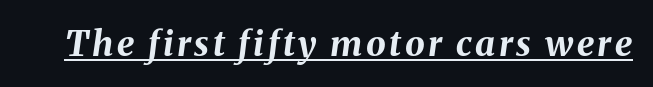
Q: Is the text bold? A: Yes.
Q: Is the text italic (slanted)? A: Yes, it leans right by about 8 degrees.
Q: Is the text underlined? A: Yes.
Q: Width (condensed, normal, or wide)? A: Normal.
Q: Stroke contrast? A: Medium.
Q: x-height? A: Medium.
Q: Monospaced? A: No.
